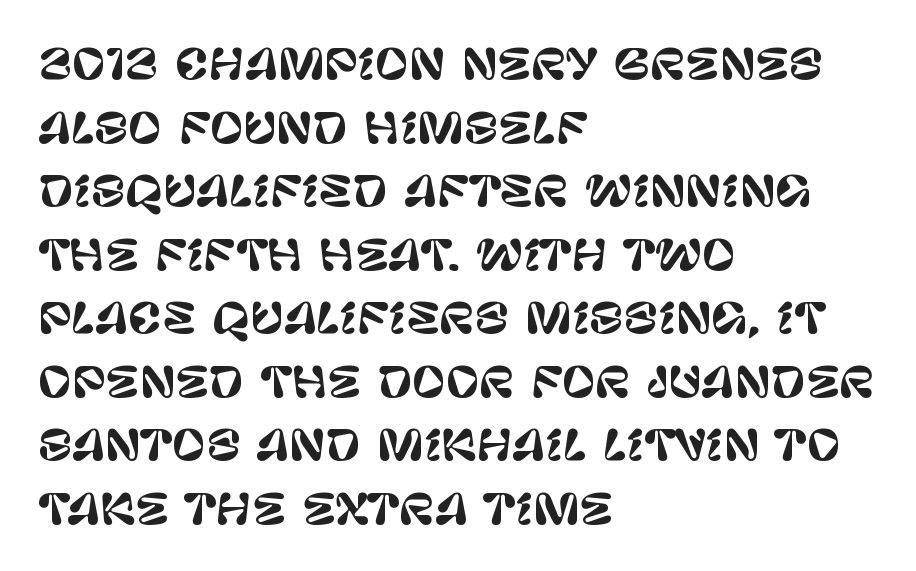
The image shows 41 px sans-serif type; set left-aligned, normal line spacing (1.55x), normal letter spacing, not underlined; low stroke contrast and a large x-height.
